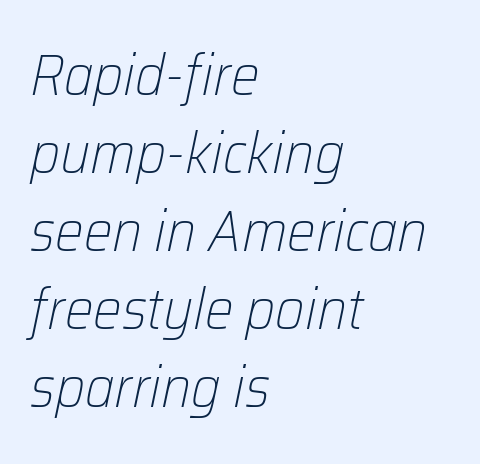
{"italic": "yes", "lean": "right", "slant_degrees": 12, "bold": "no", "weight": "light", "width": "normal", "stroke_contrast": "low", "x_height": "medium", "monospaced": "no", "underline": "no", "align": "left", "line_spacing": "normal", "line_spacing_ratio": 1.37, "letter_spacing": "normal", "letter_spacing_em": 0.0, "glyph_px": 57}
